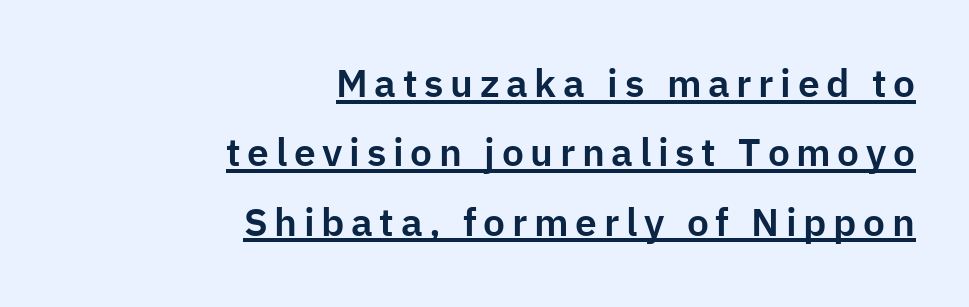
Q: Is the text italic (slanted)? A: No, it is upright.
Q: Is the typeface a serif or a sans-serif typeface? A: Sans-serif.
Q: Is the text underlined? A: Yes.
Q: How is the paragraph aligned? A: Right-aligned.
Q: Width (condensed, normal, or wide)? A: Normal.
Q: Stroke contrast? A: Low.
Q: x-height? A: Medium.
Q: Monospaced? A: No.
